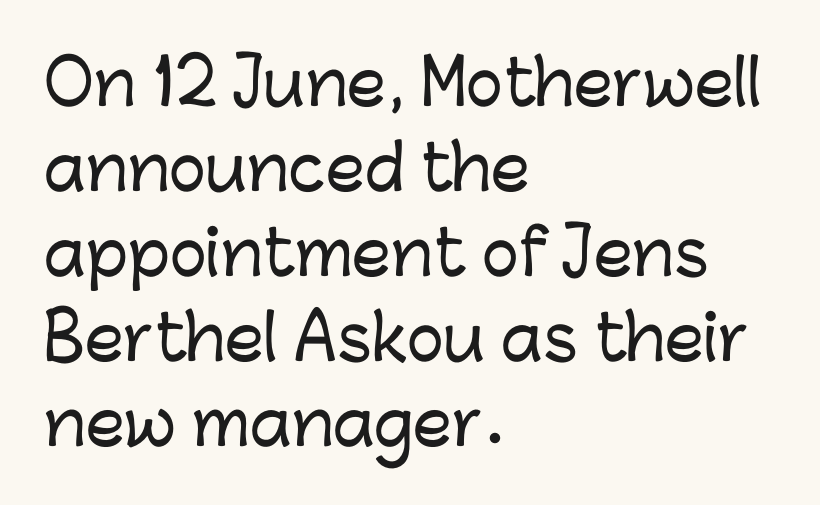
Line spacing here is normal. Every stem runs plumb, perpendicular to the baseline. Proportional: the letters do not fall into vertical columns. Here the glyphs are tracked normally, forming tight word shapes. The strip under each line holds only bare page. The setting favours the left margin, as ordinary paragraphs usually do.
